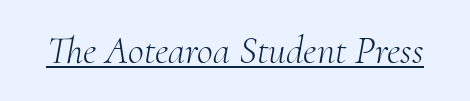
The image shows 39 px light serif type, italic (leaning right); set normal letter spacing, underlined; medium stroke contrast and a small x-height.
